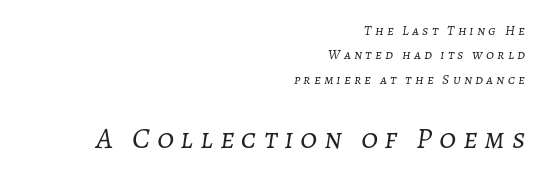
The image shows 30 px light type, italic (leaning right); set right-aligned, line spacing 1.74x, unusually wide letter spacing (+0.23 em), not underlined; the second (bottom) block is 2.14x larger; low stroke contrast and a medium x-height.
